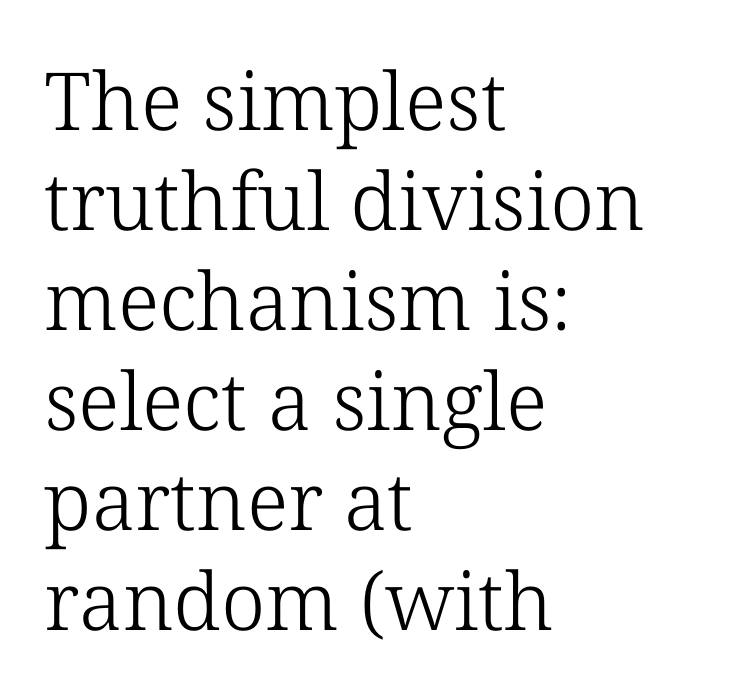
Q: Is the text bold? A: No.
Q: Is the text italic (slanted)? A: No, it is upright.
Q: Is the typeface a serif or a sans-serif typeface? A: Serif.
Q: Is the text underlined? A: No.
Q: How is the paragraph aligned? A: Left-aligned.
Q: Is the spacing between letters normal or unusually wide? A: Normal.
Q: Is the spacing between lines tight, normal or loose? A: Normal.
Q: Width (condensed, normal, or wide)? A: Normal.
Q: Stroke contrast? A: Low.
Q: x-height? A: Medium.
Q: Monospaced? A: No.
